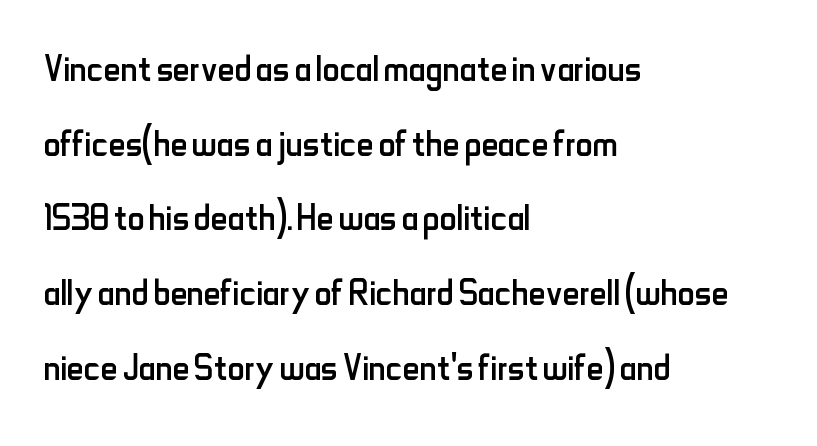
{"serif": "no", "italic": "no", "bold": "no", "weight": "regular", "width": "condensed", "stroke_contrast": "low", "x_height": "small", "monospaced": "no", "underline": "no", "align": "left", "line_spacing": "normal", "line_spacing_ratio": 1.59, "letter_spacing": "normal", "letter_spacing_em": 0.0, "glyph_px": 47}
